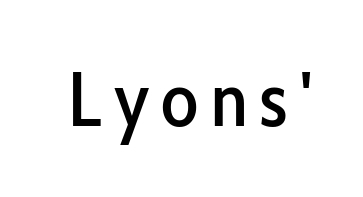
The image shows 77 px condensed sans-serif type, upright; set not underlined; low stroke contrast and a medium x-height.
